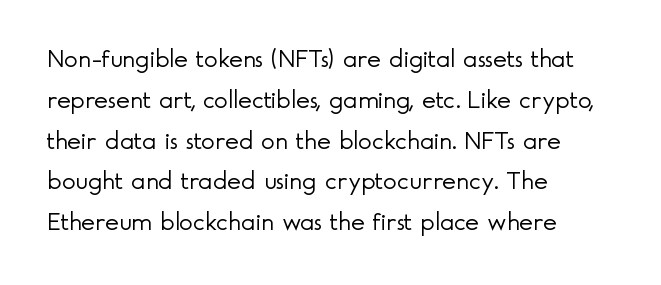
Q: Is the text bold? A: No.
Q: Is the text italic (slanted)? A: No, it is upright.
Q: Is the text underlined? A: No.
Q: How is the paragraph aligned? A: Left-aligned.
Q: Is the spacing between letters normal or unusually wide? A: Normal.
Q: Is the spacing between lines tight, normal or loose? A: Normal.
